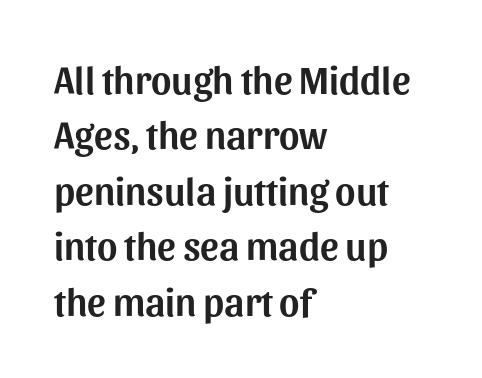
Q: Is the text italic (slanted)? A: No, it is upright.
Q: Is the typeface a serif or a sans-serif typeface? A: Sans-serif.
Q: Is the text underlined? A: No.
Q: How is the paragraph aligned? A: Left-aligned.
Q: Is the spacing between letters normal or unusually wide? A: Normal.
Q: Is the spacing between lines tight, normal or loose? A: Normal.
Q: Width (condensed, normal, or wide)? A: Normal.
Q: Stroke contrast? A: Medium.
Q: x-height? A: Medium.
Q: Monospaced? A: No.
